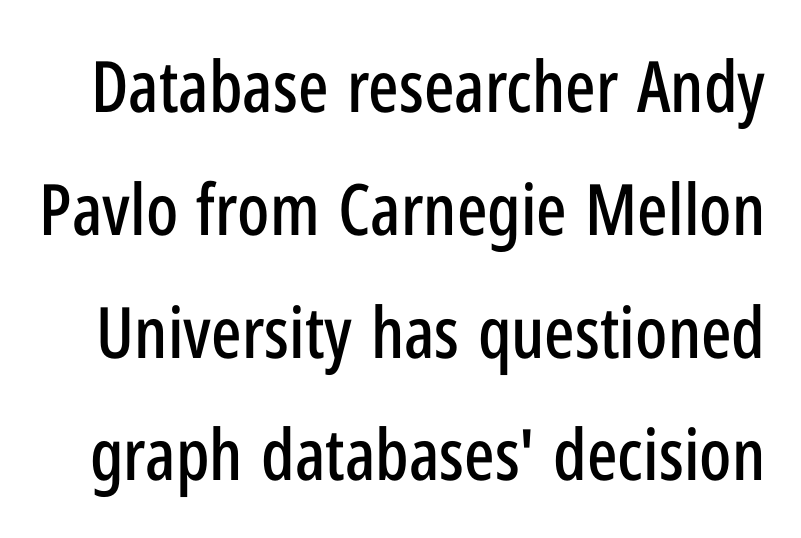
The image shows 71 px condensed sans-serif type, upright; set line spacing 1.73x, normal letter spacing, not underlined; low stroke contrast and a medium x-height.
